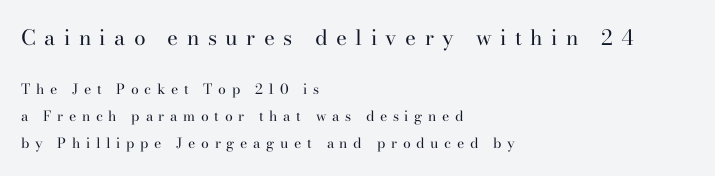
The rendering inserts visible extra space after every character. The designer gave the opening block more size than the closing block. Does the lettering tilt? It doesn't — this is upright. Has an underline been added? It has not.
